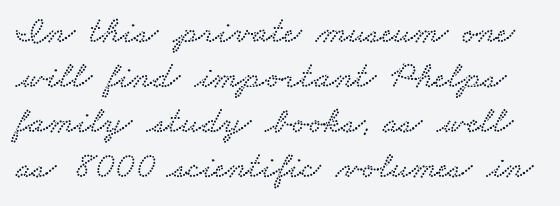
{"serif": "yes", "width": "wide", "stroke_contrast": "low", "x_height": "small", "monospaced": "no", "underline": "no", "line_spacing_ratio": 1.22, "letter_spacing": "normal", "letter_spacing_em": 0.0, "glyph_px": 37}
